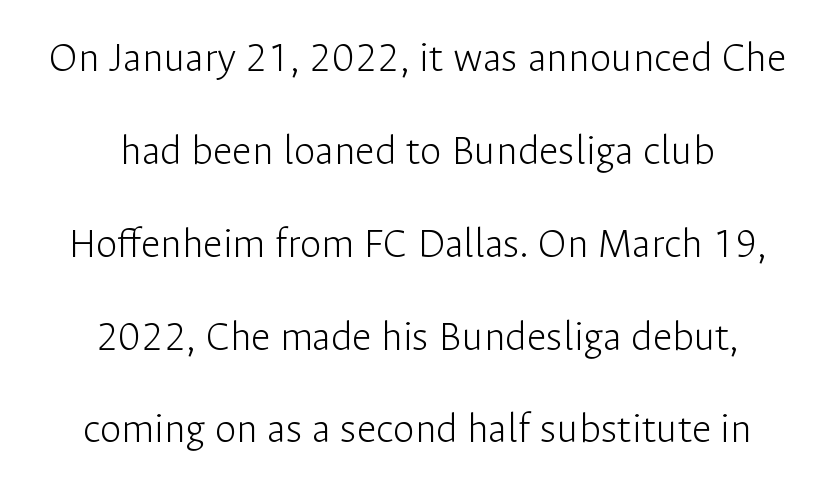
Q: Is the text bold? A: No.
Q: Is the text italic (slanted)? A: No, it is upright.
Q: Is the typeface a serif or a sans-serif typeface? A: Sans-serif.
Q: Is the text underlined? A: No.
Q: How is the paragraph aligned? A: Centered.
Q: Is the spacing between letters normal or unusually wide? A: Normal.
Q: Is the spacing between lines tight, normal or loose? A: Loose.
Q: Width (condensed, normal, or wide)? A: Normal.
Q: Stroke contrast? A: Low.
Q: x-height? A: Medium.
Q: Monospaced? A: No.
